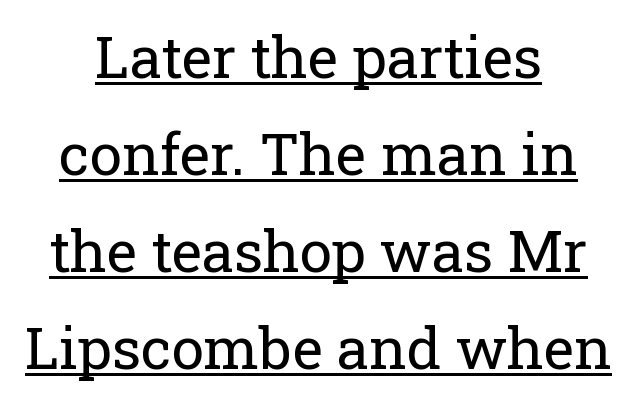
Q: Is the text bold? A: No.
Q: Is the text italic (slanted)? A: No, it is upright.
Q: Is the typeface a serif or a sans-serif typeface? A: Serif.
Q: Is the text underlined? A: Yes.
Q: How is the paragraph aligned? A: Centered.
Q: Is the spacing between letters normal or unusually wide? A: Normal.
Q: Is the spacing between lines tight, normal or loose? A: Normal.
Q: Width (condensed, normal, or wide)? A: Normal.
Q: Stroke contrast? A: Low.
Q: x-height? A: Medium.
Q: Monospaced? A: No.
